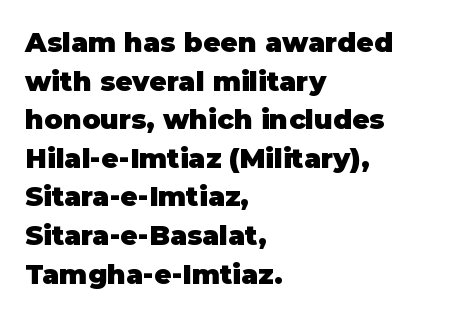
{"italic": "no", "bold": "yes", "underline": "no", "align": "left", "line_spacing": "normal", "line_spacing_ratio": 1.43, "letter_spacing": "normal", "letter_spacing_em": 0.0, "glyph_px": 27}
